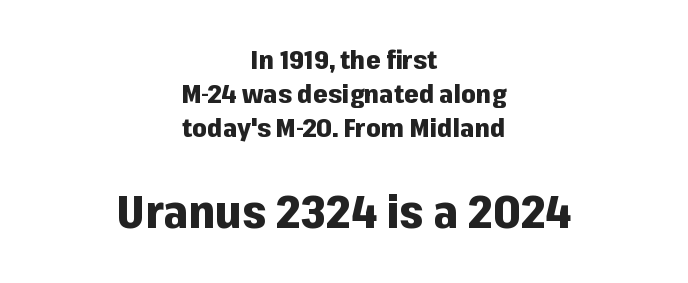
The font family rendered here belongs to the sans-serif group. Vertical strokes here are truly vertical. Normally led — the rows are evenly, conventionally spaced. Unmarked baselines from the first word to the last.
